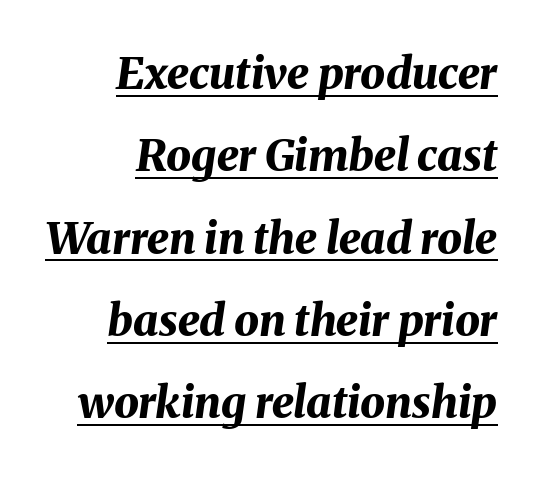
Q: Is the text bold? A: Yes.
Q: Is the text italic (slanted)? A: Yes, it leans right by about 8 degrees.
Q: Is the text underlined? A: Yes.
Q: How is the paragraph aligned? A: Right-aligned.
Q: Is the spacing between letters normal or unusually wide? A: Normal.
Q: Width (condensed, normal, or wide)? A: Normal.
Q: Stroke contrast? A: Medium.
Q: x-height? A: Medium.
Q: Monospaced? A: No.
